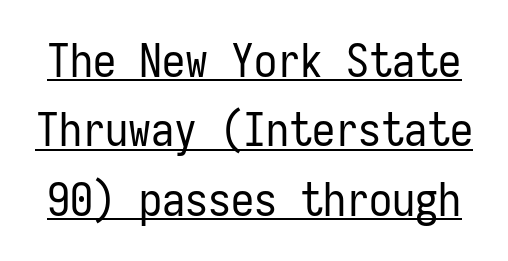
The image shows 46 px regular-weight, condensed sans-serif type, upright, monospaced; set normal line spacing (1.51x), normal letter spacing, underlined; low stroke contrast and a medium x-height.
